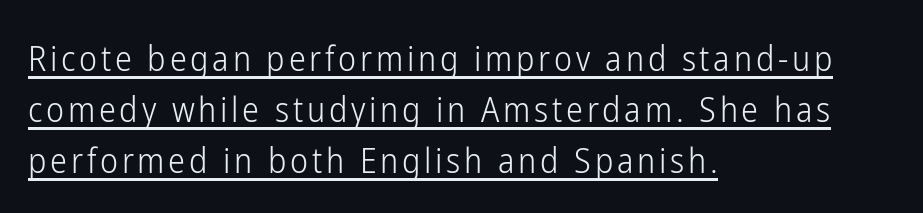
Ascenders rise straight up at ninety degrees. What's the leading like? Ordinary, nothing unusual. Weight: not bold — regular or lighter. Check the space under the baseline: a stroke is drawn there. The rendering anchors every line to the left-hand side.
